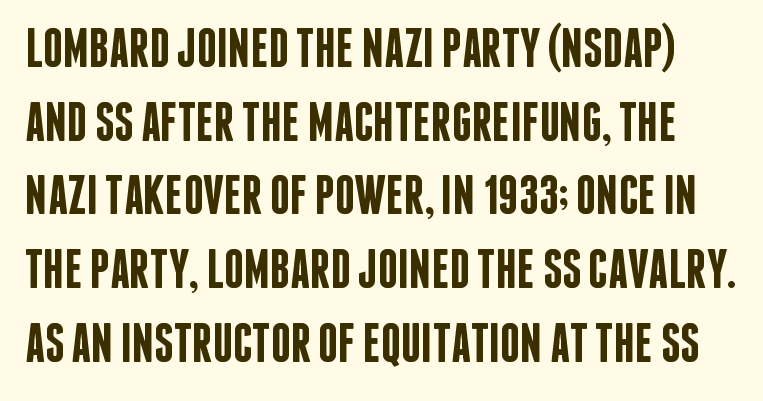
Q: Is the text bold? A: Semi-bold.
Q: Is the text italic (slanted)? A: No, it is upright.
Q: Is the typeface a serif or a sans-serif typeface? A: Sans-serif.
Q: Is the text underlined? A: No.
Q: Is the spacing between letters normal or unusually wide? A: Normal.
Q: Is the spacing between lines tight, normal or loose? A: Normal.
Q: Width (condensed, normal, or wide)? A: Condensed.
Q: Stroke contrast? A: Low.
Q: x-height? A: Large.
Q: Monospaced? A: No.
